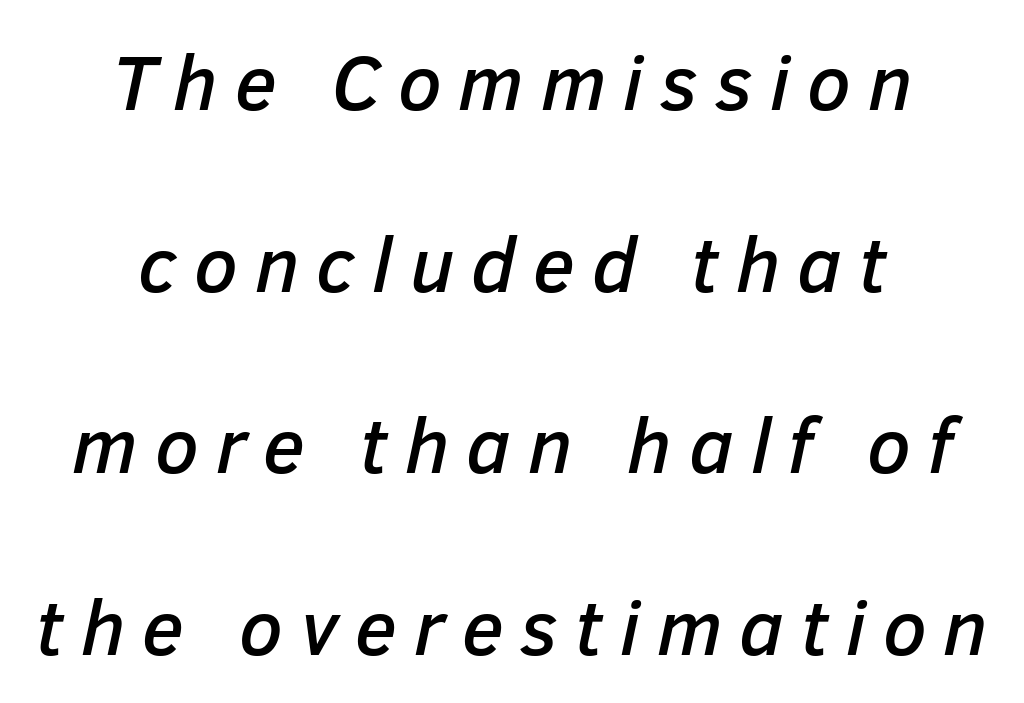
The gap between lines stays unmarked. Characters are canted at an angle relative to the baseline's perpendicular. The typesetter chose a symmetrical, centered arrangement here. The letters advance in unequal steps, a hallmark of proportional type.
